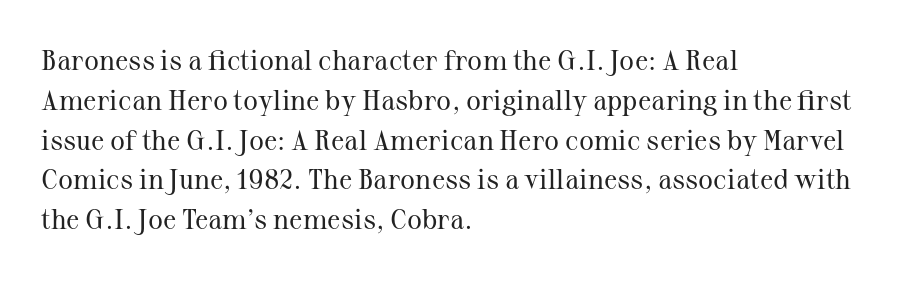
The image shows 28 px regular-weight serif type, upright; set left-aligned, normal line spacing (1.42x), normal letter spacing, not underlined; medium stroke contrast and a medium x-height.
